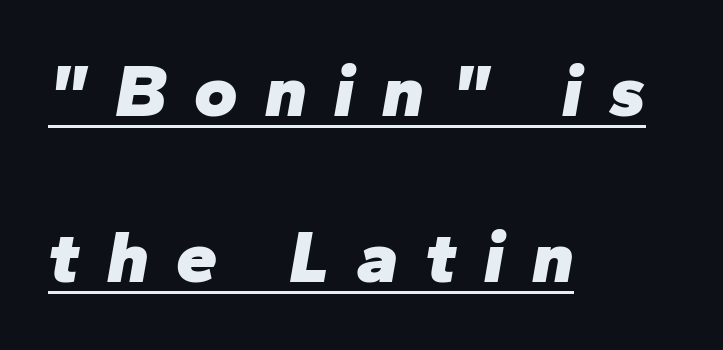
{"italic": "yes", "lean": "right", "slant_degrees": 10, "bold": "yes", "weight": "heavy", "width": "normal", "stroke_contrast": "low", "x_height": "medium", "monospaced": "no", "underline": "yes", "align": "left", "line_spacing": "loose", "line_spacing_ratio": 2.25, "letter_spacing": "wide", "letter_spacing_em": 0.37, "glyph_px": 74}
